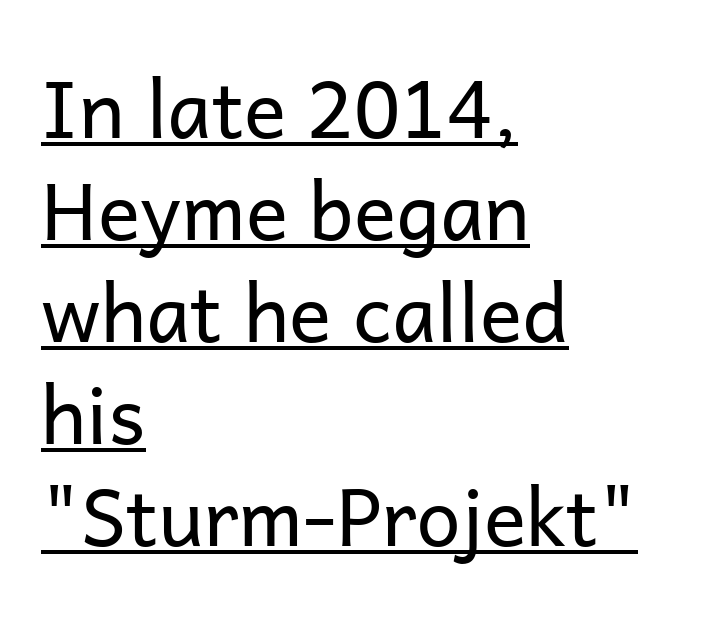
{"serif": "no", "italic": "no", "bold": "no", "weight": "regular", "width": "normal", "stroke_contrast": "low", "x_height": "medium", "monospaced": "no", "underline": "yes", "align": "left", "line_spacing": "normal", "line_spacing_ratio": 1.29, "letter_spacing": "normal", "letter_spacing_em": 0.0, "glyph_px": 79}
